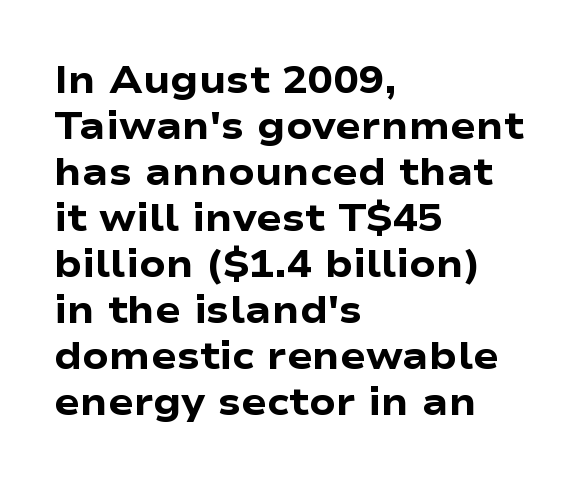
The image shows 38 px heavy, wide sans-serif type, upright; set left-aligned, line spacing 1.21x, normal letter spacing, not underlined; low stroke contrast and a medium x-height.
